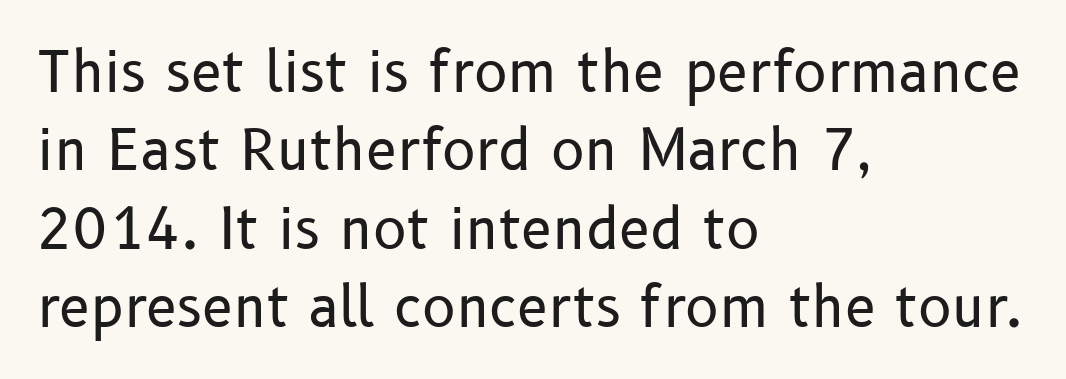
The image shows 56 px regular-weight sans-serif type, upright; set left-aligned, normal line spacing (1.4x), normal letter spacing, not underlined; low stroke contrast and a medium x-height.
